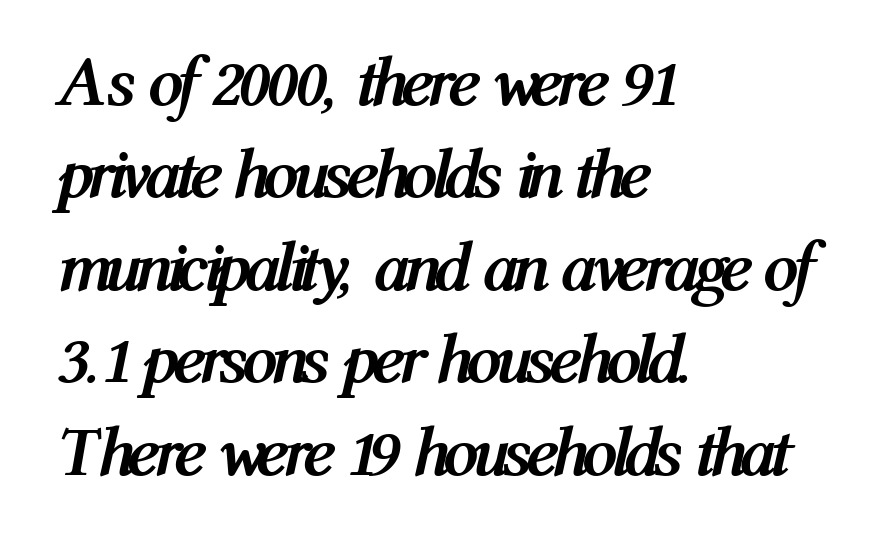
Q: Is the text bold? A: Yes.
Q: Is the text italic (slanted)? A: Yes, it leans right by about 12 degrees.
Q: Is the text underlined? A: No.
Q: How is the paragraph aligned? A: Left-aligned.
Q: Is the spacing between letters normal or unusually wide? A: Normal.
Q: Is the spacing between lines tight, normal or loose? A: Normal.
Q: Width (condensed, normal, or wide)? A: Condensed.
Q: Stroke contrast? A: Medium.
Q: x-height? A: Medium.
Q: Monospaced? A: No.
